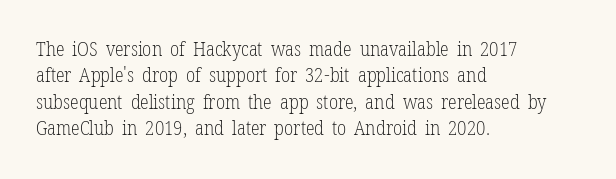
Characters remain perfectly vertical along every line. Rows of type keep a routine distance in the vertical direction. The face looks like a standard text weight, possibly lighter. Letter spacing: default. Each row of text sits above clean, open space.
